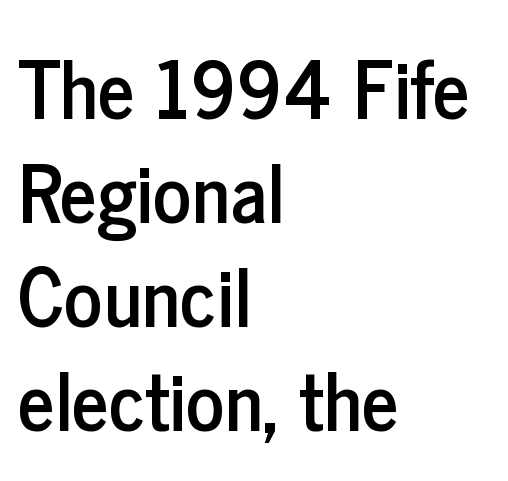
The image shows 80 px condensed sans-serif type, upright; set left-aligned, normal line spacing (1.3x), normal letter spacing, not underlined; low stroke contrast and a medium x-height.
